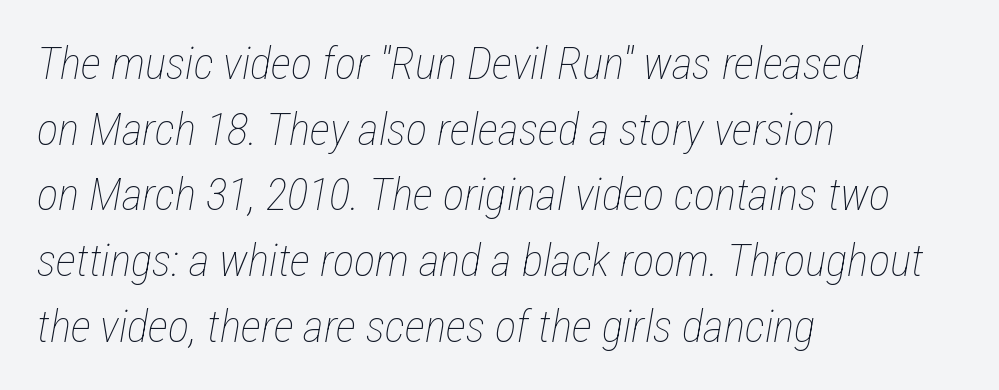
Q: Is the text bold? A: No.
Q: Is the text italic (slanted)? A: Yes, it leans right by about 12 degrees.
Q: Is the text underlined? A: No.
Q: How is the paragraph aligned? A: Left-aligned.
Q: Is the spacing between letters normal or unusually wide? A: Normal.
Q: Is the spacing between lines tight, normal or loose? A: Normal.
Q: Width (condensed, normal, or wide)? A: Condensed.
Q: Stroke contrast? A: Low.
Q: x-height? A: Medium.
Q: Monospaced? A: No.
